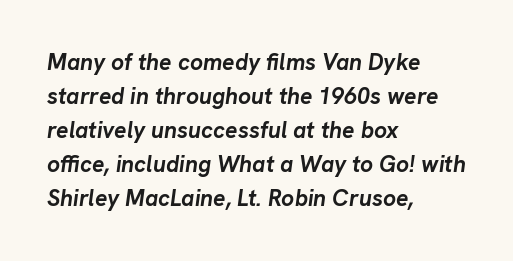
Q: Is the text bold? A: Yes.
Q: Is the text italic (slanted)? A: Yes, it leans right by about 8 degrees.
Q: Is the text underlined? A: No.
Q: How is the paragraph aligned? A: Left-aligned.
Q: Is the spacing between letters normal or unusually wide? A: Normal.
Q: Is the spacing between lines tight, normal or loose? A: Normal.
